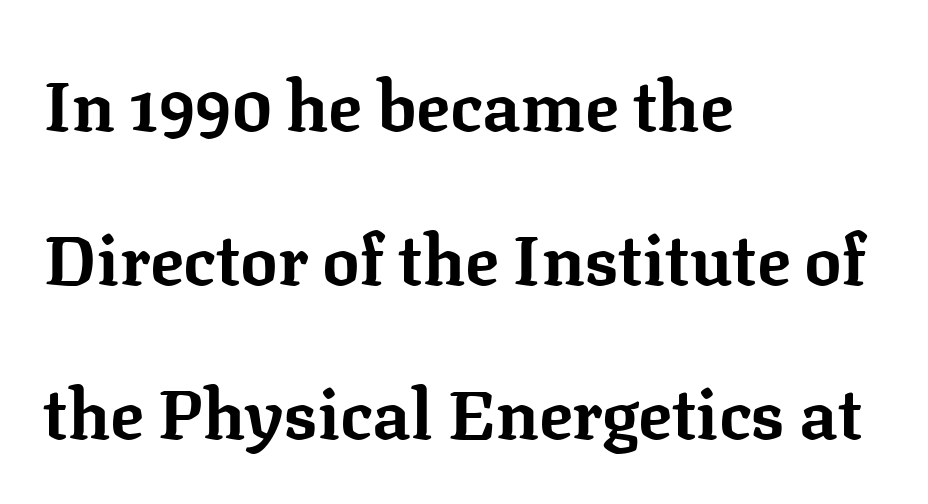
{"serif": "yes", "italic": "no", "bold": "yes", "weight": "bold", "width": "normal", "stroke_contrast": "low", "x_height": "medium", "monospaced": "no", "underline": "no", "align": "left", "line_spacing": "loose", "line_spacing_ratio": 2.2, "letter_spacing": "normal", "letter_spacing_em": 0.0, "glyph_px": 70}
